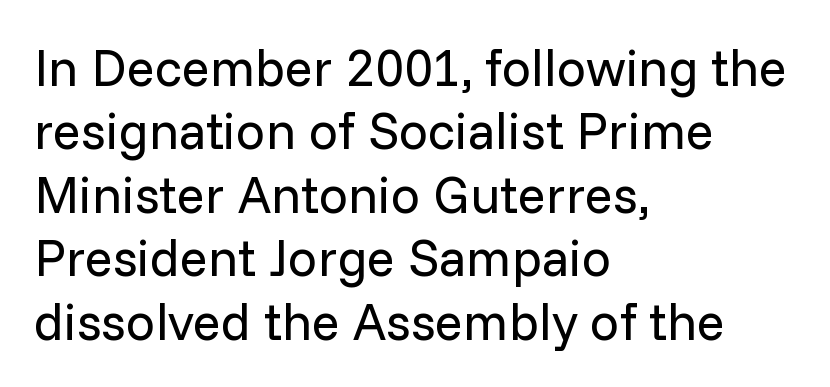
{"serif": "no", "italic": "no", "bold": "no", "weight": "regular", "width": "normal", "stroke_contrast": "low", "x_height": "medium", "monospaced": "no", "underline": "no", "align": "left", "line_spacing_ratio": 1.22, "letter_spacing": "normal", "letter_spacing_em": 0.0, "glyph_px": 52}
